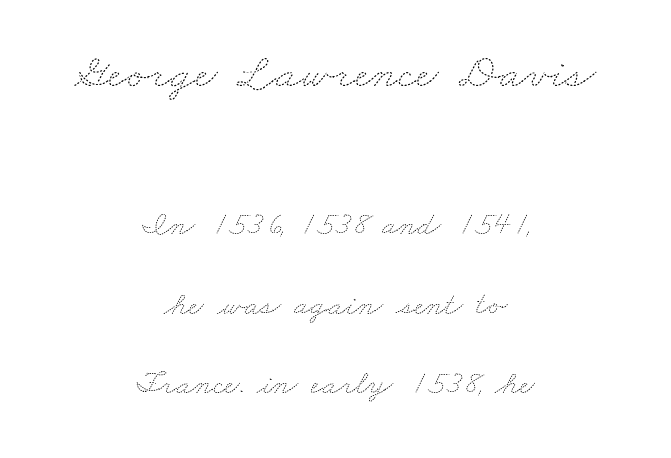
Q: Is the text bold? A: No.
Q: Is the text underlined? A: No.
Q: How is the paragraph aligned? A: Centered.
Q: Is the spacing between letters normal or unusually wide? A: Normal.
Q: Is the spacing between lines tight, normal or loose? A: Loose.
Q: Which block of text is set in a larger size, the first (top) or the second (bottom)? A: The first (top) one.
Q: Width (condensed, normal, or wide)? A: Wide.
Q: Stroke contrast? A: Medium.
Q: x-height? A: Small.
Q: Monospaced? A: No.
